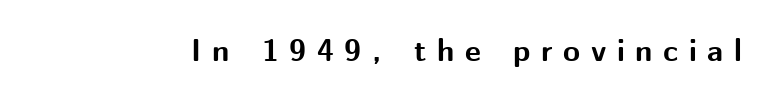
The image shows 31 px bold sans-serif type, upright; set unusually wide letter spacing (+0.34 em), not underlined; medium stroke contrast and a medium x-height.
